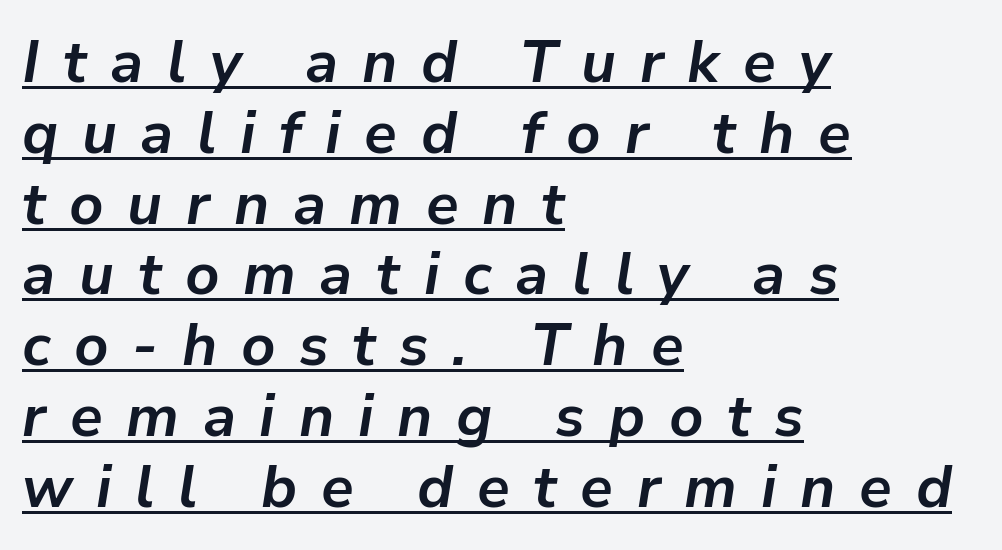
The image shows 59 px bold type, italic (leaning right); set left-aligned, line spacing 1.2x, unusually wide letter spacing (+0.4 em), underlined; low stroke contrast and a medium x-height.
